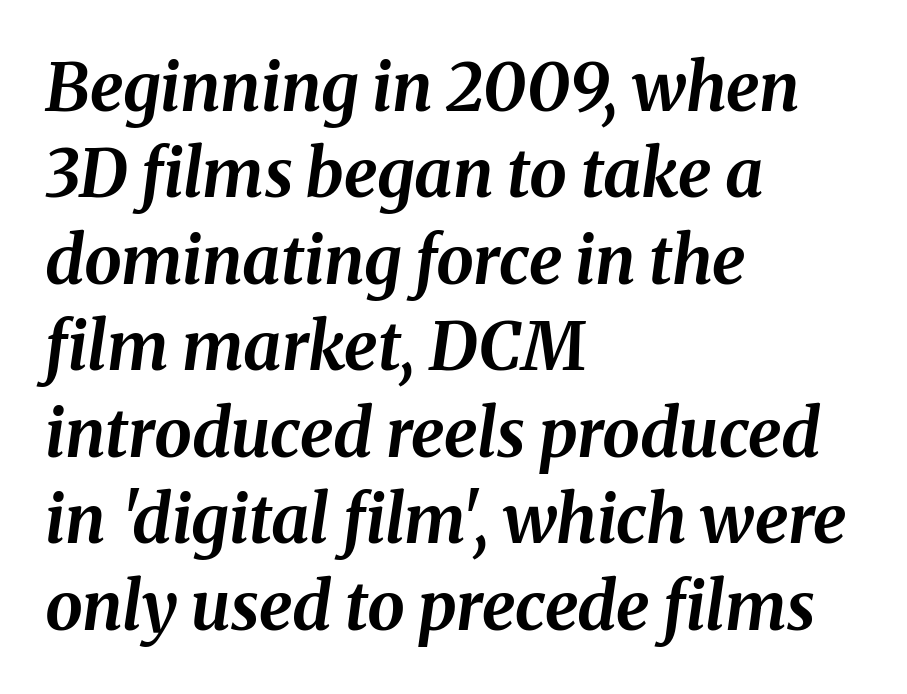
Q: Is the text bold? A: Yes.
Q: Is the text italic (slanted)? A: Yes, it leans right by about 8 degrees.
Q: Is the text underlined? A: No.
Q: How is the paragraph aligned? A: Left-aligned.
Q: Is the spacing between letters normal or unusually wide? A: Normal.
Q: Is the spacing between lines tight, normal or loose? A: Normal.
Q: Width (condensed, normal, or wide)? A: Normal.
Q: Stroke contrast? A: Medium.
Q: x-height? A: Medium.
Q: Monospaced? A: No.
